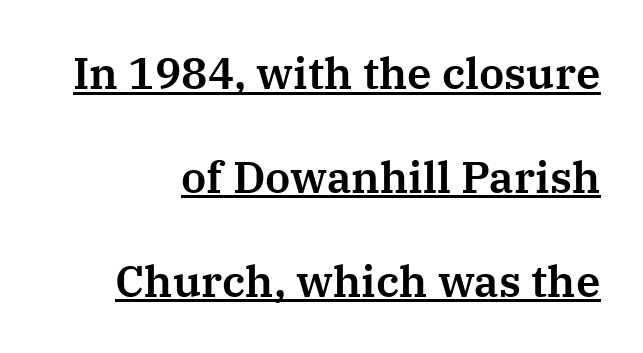
The image shows 44 px serif type, upright; set loose line spacing (2.36x), normal letter spacing, underlined; medium stroke contrast and a medium x-height.
